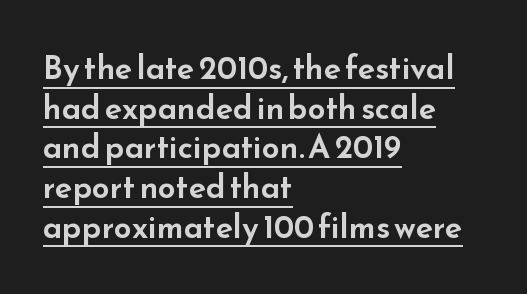
{"serif": "no", "italic": "no", "width": "wide", "stroke_contrast": "low", "x_height": "small", "monospaced": "no", "underline": "yes", "align": "left", "line_spacing_ratio": 1.24, "letter_spacing": "normal", "letter_spacing_em": 0.0, "glyph_px": 32}
